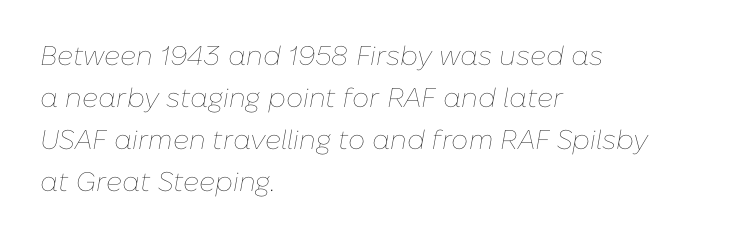
Descender tails drop into unmarked territory. You could call the tracking neutral — neither tight nor loose. Each new line begins a customary step beneath the previous one. Compared with ordinary roman type, these characters are visibly tilted. The paragraph has a hard left edge and a soft right edge.
